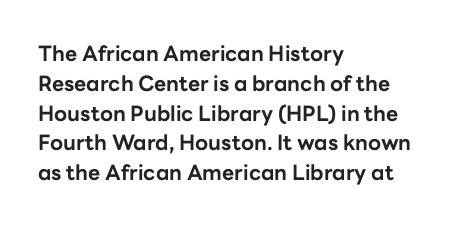
Q: Is the text bold? A: Yes.
Q: Is the text italic (slanted)? A: No, it is upright.
Q: Is the text underlined? A: No.
Q: How is the paragraph aligned? A: Left-aligned.
Q: Is the spacing between letters normal or unusually wide? A: Normal.
Q: Is the spacing between lines tight, normal or loose? A: Normal.
